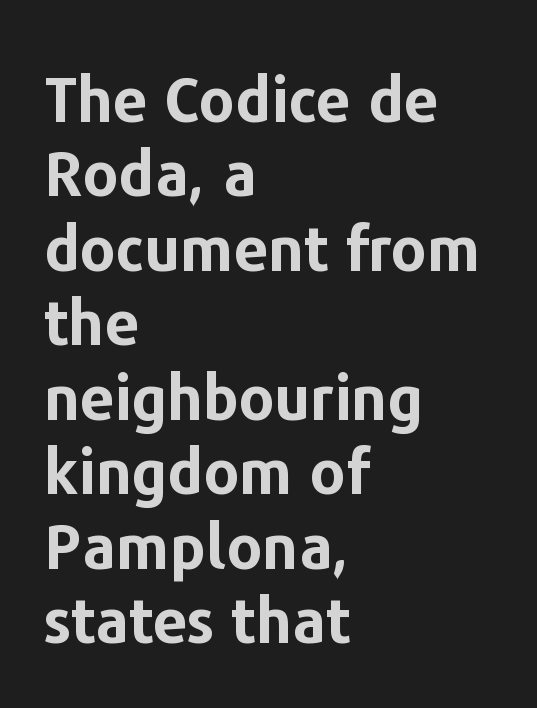
{"serif": "no", "italic": "no", "bold": "yes", "weight": "bold", "width": "normal", "stroke_contrast": "low", "x_height": "medium", "monospaced": "no", "underline": "no", "align": "left", "line_spacing_ratio": 1.22, "letter_spacing": "normal", "letter_spacing_em": 0.0, "glyph_px": 61}
